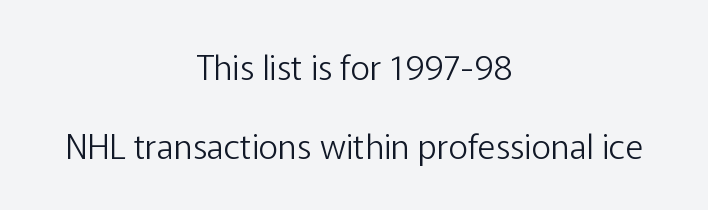
{"serif": "no", "italic": "no", "bold": "no", "weight": "light", "width": "normal", "stroke_contrast": "low", "x_height": "medium", "monospaced": "no", "underline": "no", "align": "center", "line_spacing": "loose", "line_spacing_ratio": 2.33, "letter_spacing": "normal", "letter_spacing_em": 0.0, "glyph_px": 34}
